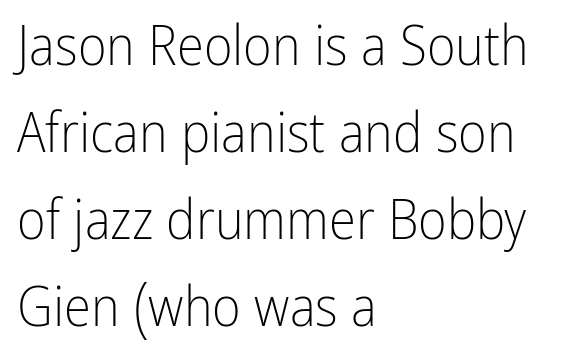
The image shows 55 px light, condensed sans-serif type, upright; set left-aligned, normal line spacing (1.58x), normal letter spacing, not underlined; low stroke contrast and a medium x-height.
